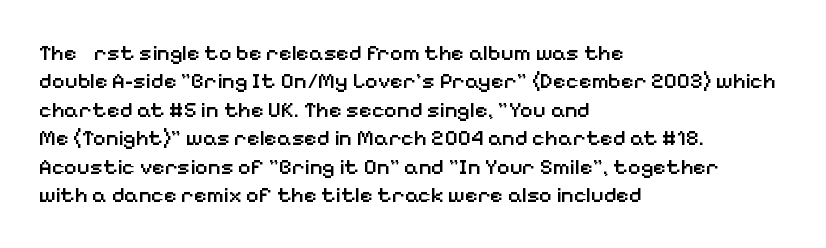
{"italic": "no", "bold": "semi", "underline": "no", "align": "left", "line_spacing": "normal", "line_spacing_ratio": 1.29, "letter_spacing": "normal", "letter_spacing_em": 0.0, "glyph_px": 22}
